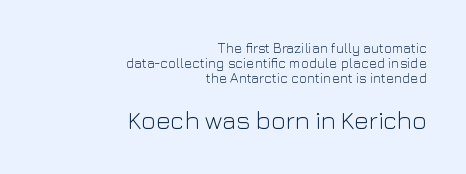
The image shows 25 px text type, upright; set right-aligned, tight line spacing (1.07x), normal letter spacing, not underlined; the second (bottom) block is 1.79x larger.
